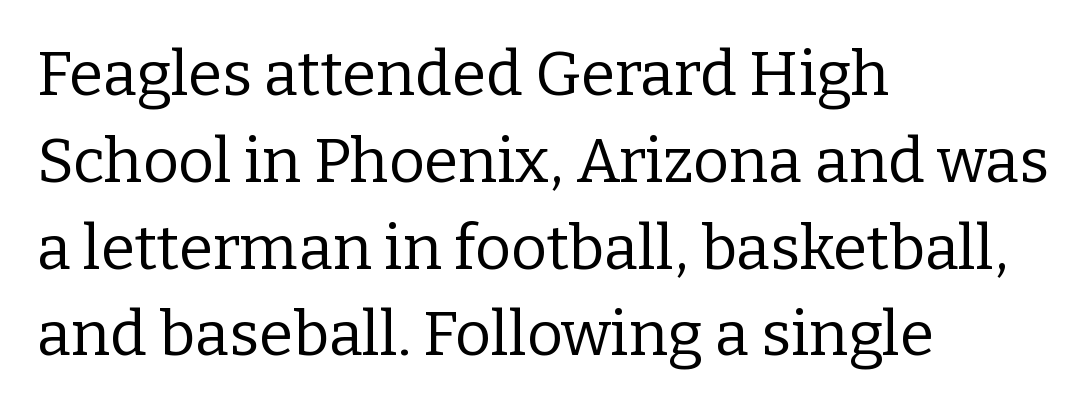
{"serif": "yes", "italic": "no", "bold": "no", "weight": "regular", "width": "normal", "stroke_contrast": "low", "x_height": "medium", "monospaced": "no", "underline": "no", "align": "left", "line_spacing": "normal", "line_spacing_ratio": 1.4, "letter_spacing": "normal", "letter_spacing_em": 0.0, "glyph_px": 62}
